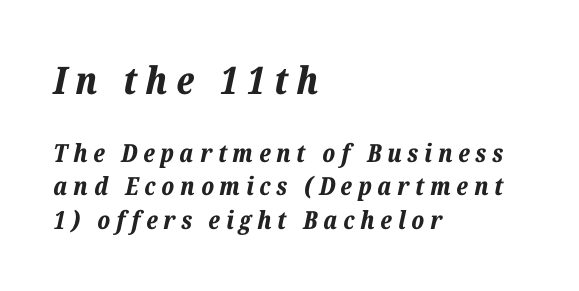
Q: Is the text bold? A: Yes.
Q: Is the text italic (slanted)? A: Yes, it leans right by about 12 degrees.
Q: Is the text underlined? A: No.
Q: How is the paragraph aligned? A: Left-aligned.
Q: Is the spacing between letters normal or unusually wide? A: Unusually wide.
Q: Is the spacing between lines tight, normal or loose? A: Normal.
Q: Which block of text is set in a larger size, the first (top) or the second (bottom)? A: The first (top) one.
Q: Width (condensed, normal, or wide)? A: Normal.
Q: Stroke contrast? A: Low.
Q: x-height? A: Medium.
Q: Monospaced? A: No.
